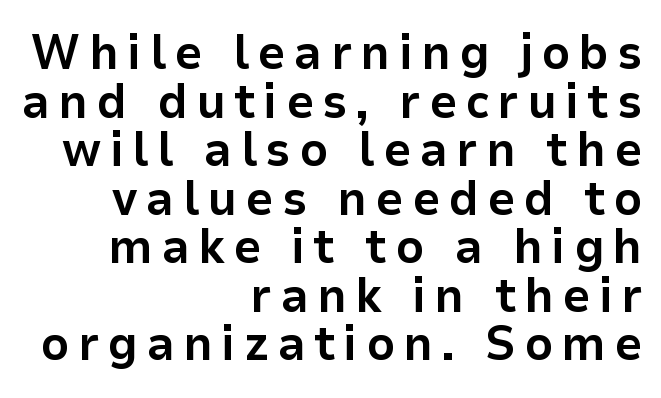
Typesetter's note: full bold, strokes at maximum text heaviness. Underline: absent. A typesetter would call this proportional, since set widths differ per character. The text was rendered using a sans face with plain stroke endings. Every row of glyphs terminates at an identical x-position on the right.
